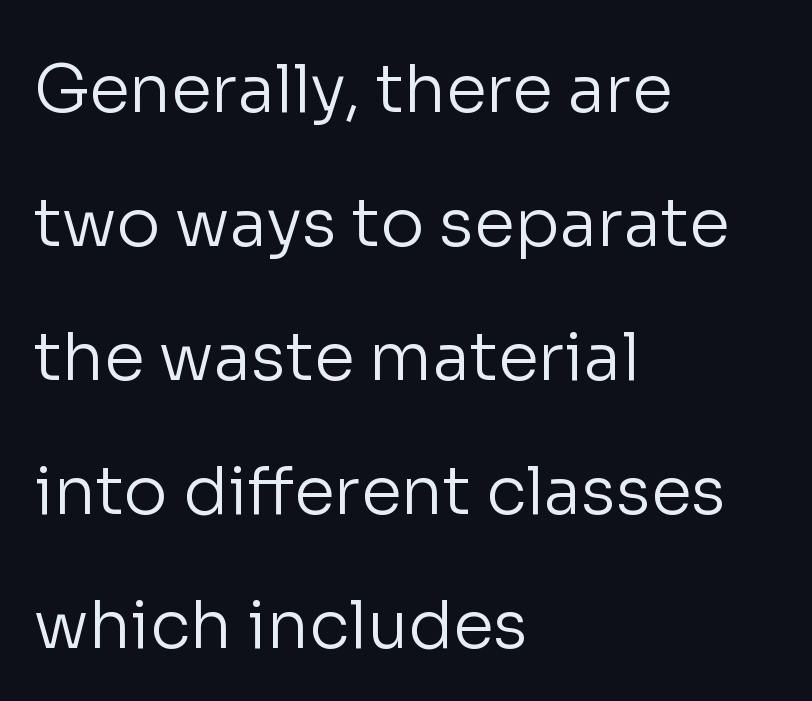
The image shows 66 px regular-weight sans-serif type, upright; set left-aligned, loose line spacing (2.03x), normal letter spacing, not underlined; low stroke contrast and a medium x-height.
